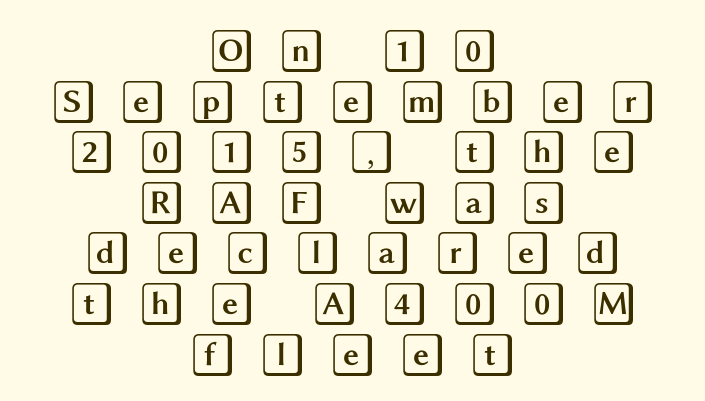
The image shows 44 px wide type, upright; set centered, tight line spacing (1.15x), unusually wide letter spacing (+0.49 em), not underlined; a large x-height.
